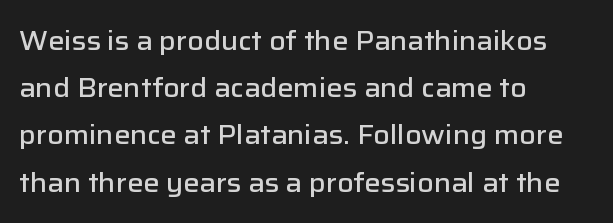
{"italic": "no", "bold": "semi", "underline": "no", "align": "left", "line_spacing_ratio": 1.75, "letter_spacing": "normal", "letter_spacing_em": 0.0, "glyph_px": 27}
